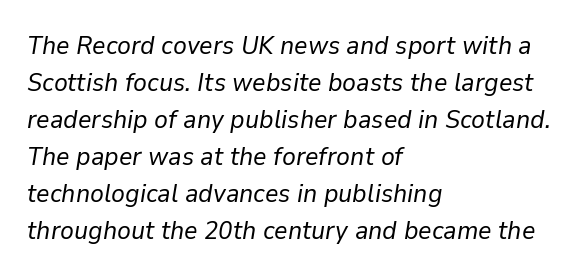
The weight would be labelled regular, book, light, or lighter still. Letter spacing: default. Horizontally, the lines are justified to the leading edge only. Notice how the stems are inclined rather than vertical — that's the hallmark of italics.
